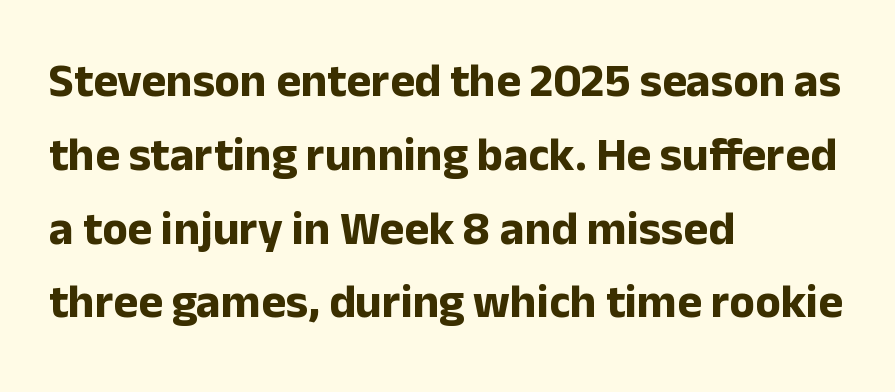
The image shows 47 px bold sans-serif type, upright; set left-aligned, normal line spacing (1.57x), normal letter spacing, not underlined; low stroke contrast and a medium x-height.
